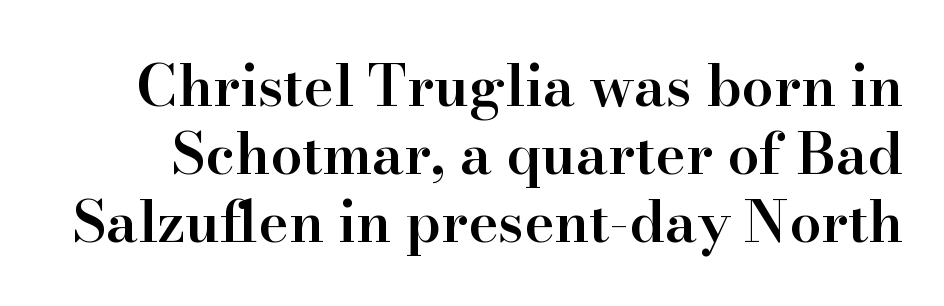
Q: Is the text bold? A: Semi-bold.
Q: Is the text italic (slanted)? A: No, it is upright.
Q: Is the typeface a serif or a sans-serif typeface? A: Serif.
Q: Is the text underlined? A: No.
Q: Is the spacing between letters normal or unusually wide? A: Normal.
Q: Width (condensed, normal, or wide)? A: Normal.
Q: Stroke contrast? A: High.
Q: x-height? A: Small.
Q: Monospaced? A: No.
